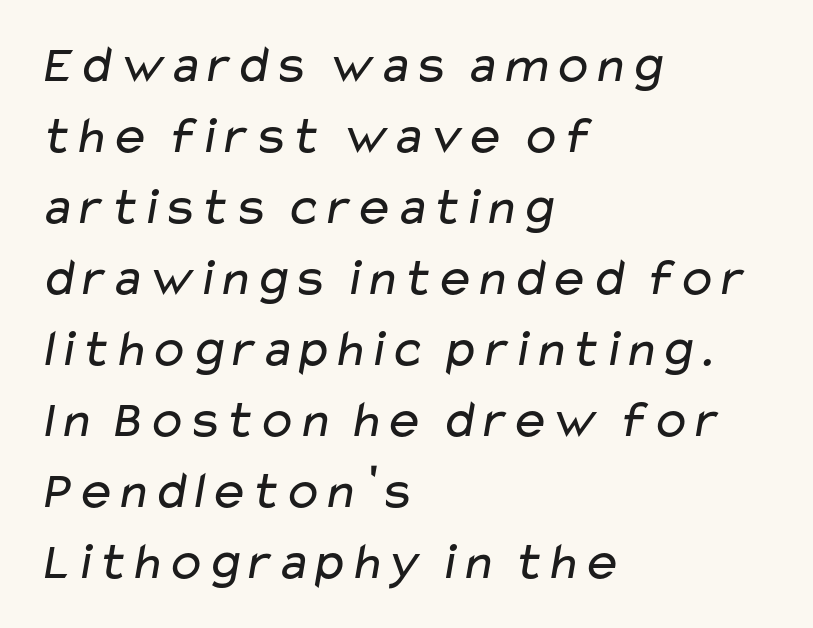
{"serif": "no", "bold": "no", "weight": "regular", "width": "wide", "stroke_contrast": "low", "x_height": "medium", "monospaced": "no", "underline": "no", "align": "left", "line_spacing": "normal", "line_spacing_ratio": 1.34, "letter_spacing": "normal", "letter_spacing_em": 0.0, "glyph_px": 53}
